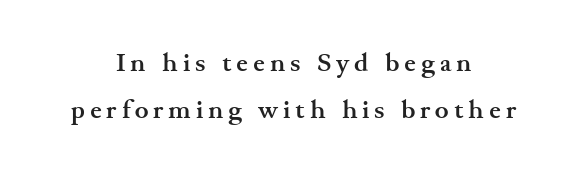
{"italic": "no", "bold": "yes", "underline": "no", "align": "center", "line_spacing_ratio": 1.8, "glyph_px": 26}
